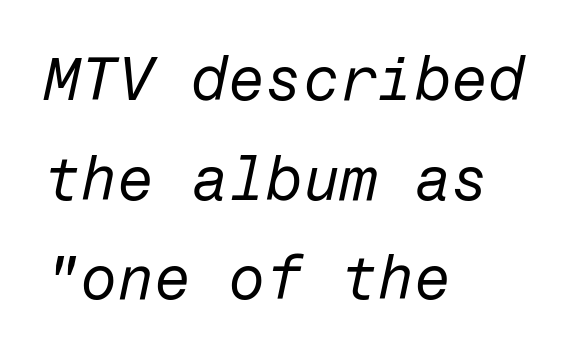
The face looks like a standard text weight, possibly lighter. Honestly, the row spacing looks completely unremarkable. If you drew a line through each stem, it would be angled. The letterforms sit shoulder to shoulder at normal distance. Just letters on the line, the space beneath them empty. Typeset ragged right — the left edge is the straight one.
